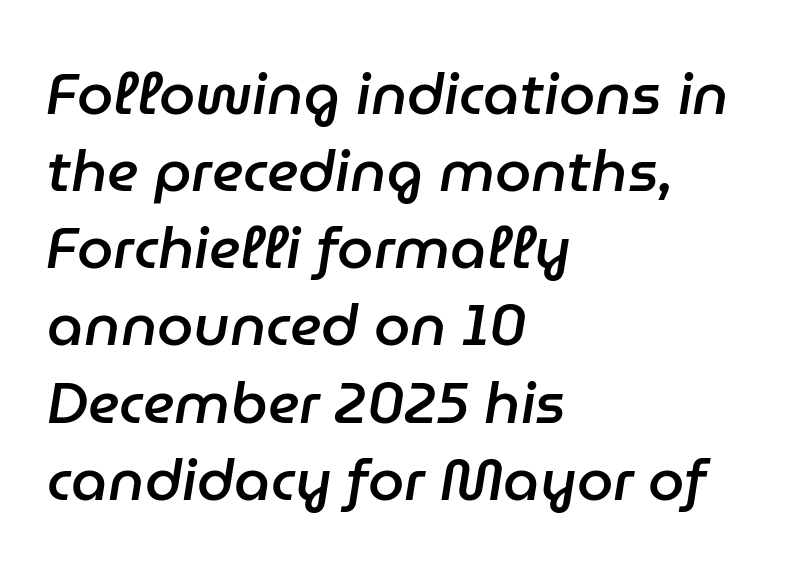
The image shows 58 px semibold type, italic (leaning right); set left-aligned, normal line spacing (1.33x), normal letter spacing, not underlined; low stroke contrast and a medium x-height.
